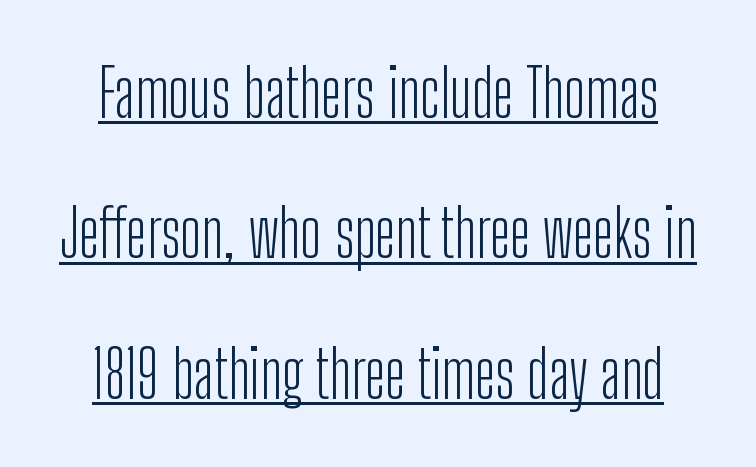
Q: Is the text bold? A: No.
Q: Is the text italic (slanted)? A: No, it is upright.
Q: Is the typeface a serif or a sans-serif typeface? A: Sans-serif.
Q: Is the text underlined? A: Yes.
Q: Is the spacing between letters normal or unusually wide? A: Normal.
Q: Is the spacing between lines tight, normal or loose? A: Loose.
Q: Width (condensed, normal, or wide)? A: Condensed.
Q: Stroke contrast? A: Low.
Q: x-height? A: Medium.
Q: Monospaced? A: No.
